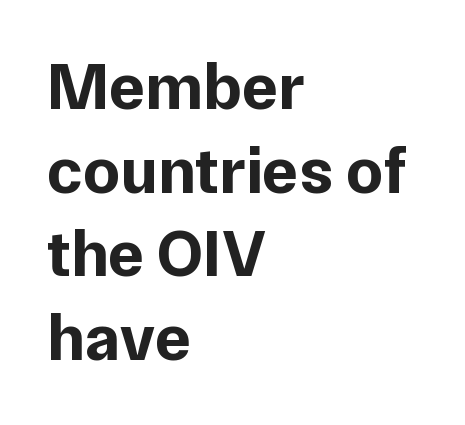
The image shows 67 px bold sans-serif type, upright; set left-aligned, normal line spacing (1.25x), normal letter spacing, not underlined; low stroke contrast and a medium x-height.
